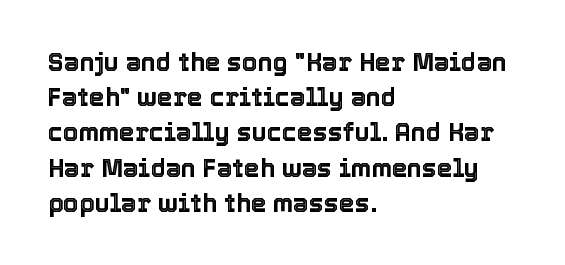
The image shows 25 px text type, upright; set left-aligned, normal line spacing (1.41x), normal letter spacing, not underlined.
